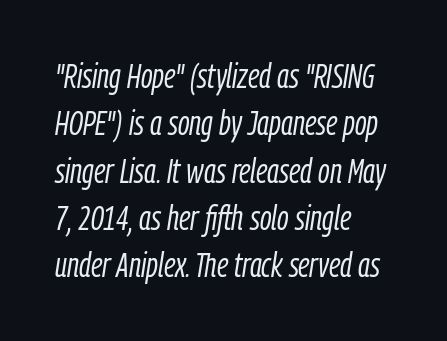
The image shows 34 px light, condensed type, italic (leaning right); set left-aligned, normal line spacing (1.39x), normal letter spacing, not underlined; low stroke contrast and a medium x-height.
